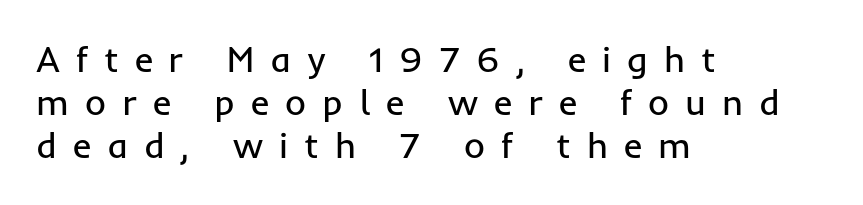
The image shows 36 px regular-weight sans-serif type, upright; set left-aligned, line spacing 1.2x, unusually wide letter spacing (+0.44 em), not underlined; low stroke contrast and a medium x-height.
